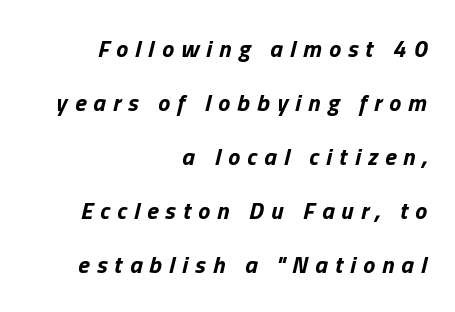
Q: Is the text bold? A: Yes.
Q: Is the text italic (slanted)? A: Yes, it leans right by about 13 degrees.
Q: Is the text underlined? A: No.
Q: How is the paragraph aligned? A: Right-aligned.
Q: Is the spacing between letters normal or unusually wide? A: Unusually wide.
Q: Is the spacing between lines tight, normal or loose? A: Loose.
